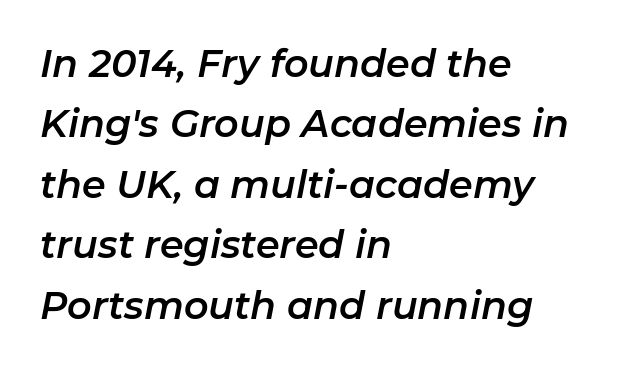
Baseline-to-baseline distance is the conventional proportion of letter height. Does the lettering tilt? It does — this is italic. Nobody touched the tracking dial on this one. The passage shown is typed in a proportional face where columns would drift. Bare-footed words on every line. Does the copy run flush right? No — it runs flush left.
